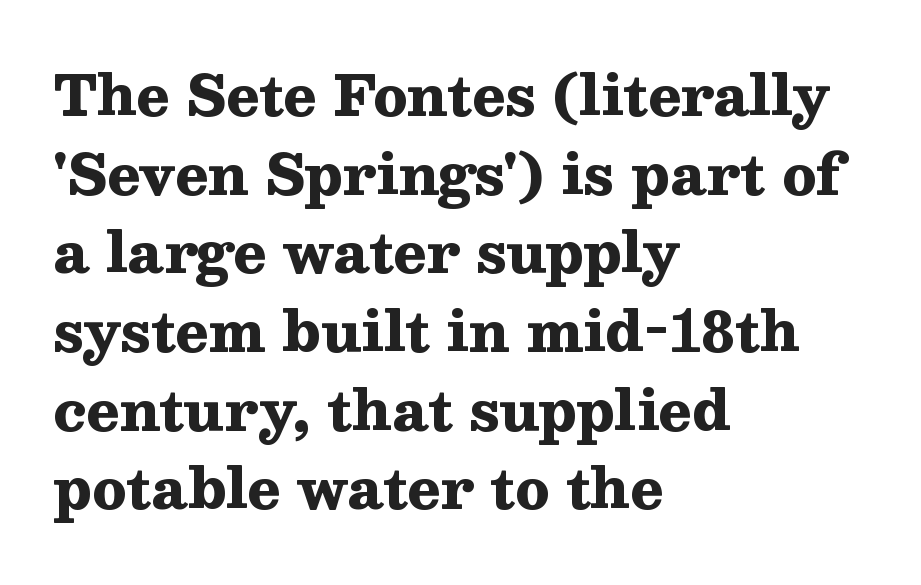
The image shows 55 px heavy, wide serif type, upright; set left-aligned, normal line spacing (1.43x), normal letter spacing, not underlined; medium stroke contrast and a medium x-height.
